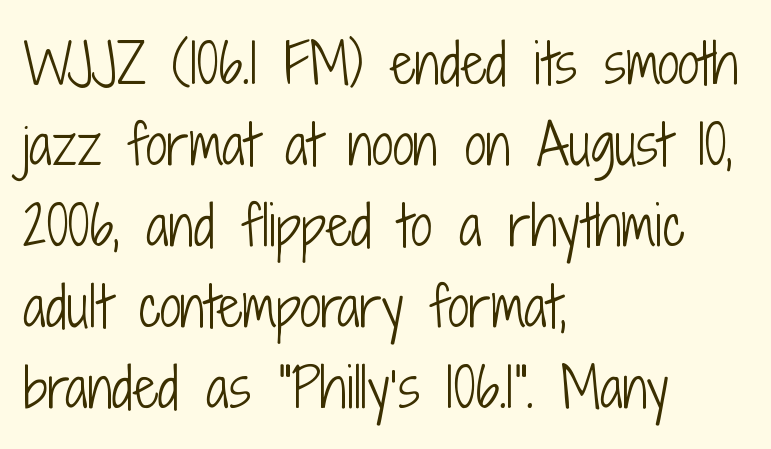
Q: Is the text bold? A: No.
Q: Is the text italic (slanted)? A: No, it is upright.
Q: Is the typeface a serif or a sans-serif typeface? A: Sans-serif.
Q: Is the text underlined? A: No.
Q: How is the paragraph aligned? A: Left-aligned.
Q: Is the spacing between letters normal or unusually wide? A: Normal.
Q: Is the spacing between lines tight, normal or loose? A: Normal.
Q: Width (condensed, normal, or wide)? A: Condensed.
Q: Stroke contrast? A: Low.
Q: x-height? A: Medium.
Q: Monospaced? A: No.
